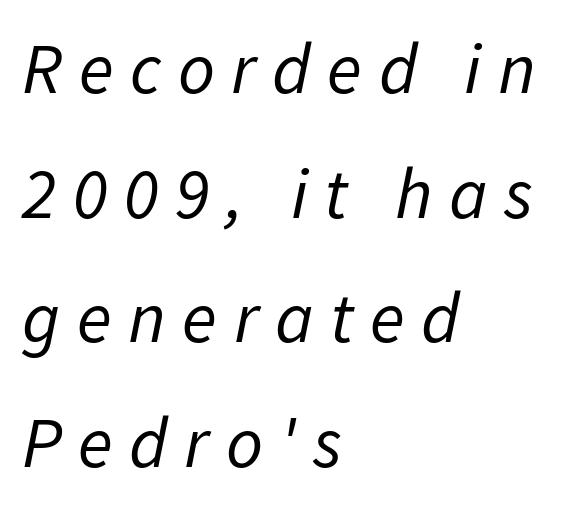
Is the stroke heavy? The answer is a plain regular-or-lighter. The glyphs look as if they've been sheared to an angle. Here the glyphs are tracked loosely, breaking word shapes into spaced letters. Leftover space on each line is placed entirely after the last word. The foot of each line stays bare and open.
